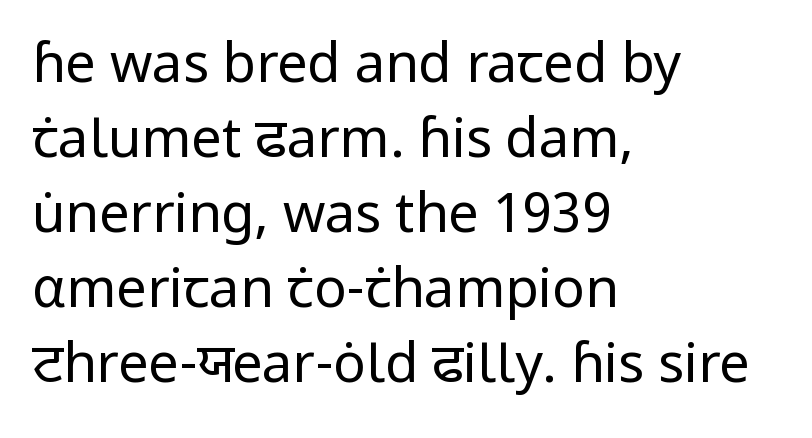
No letter is thick-stroked: the sample isn't bold. Vertically, the passage feels balanced, rows spaced as you'd expect. Type without underlining. This is sans-serif lettering, the kind often seen on screens and signage. Default kerning and tracking; the words read as compact shapes. The typography opts for an upright posture over an oblique one.
